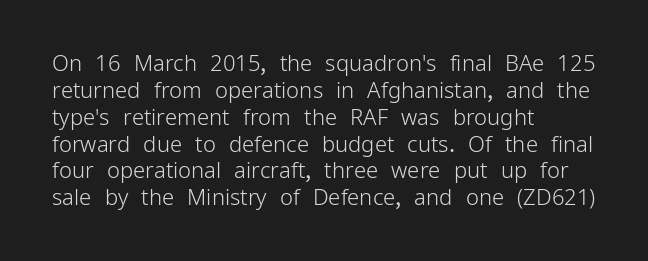
The image shows 22 px text type, upright; set left-aligned, line spacing 1.22x, normal letter spacing, not underlined.
